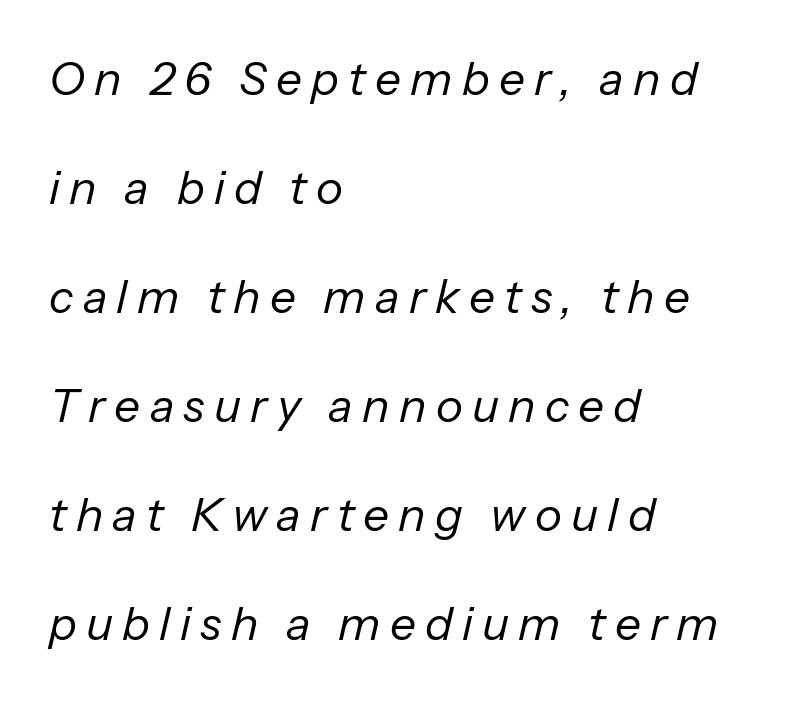
The passage shown leans; its letterforms are oblique. Where is the straight margin? On the left. Proportional: the letters do not fall into vertical columns. Letters rest on an invisible, unmarked baseline. The passage shown is not bold in any degree.
